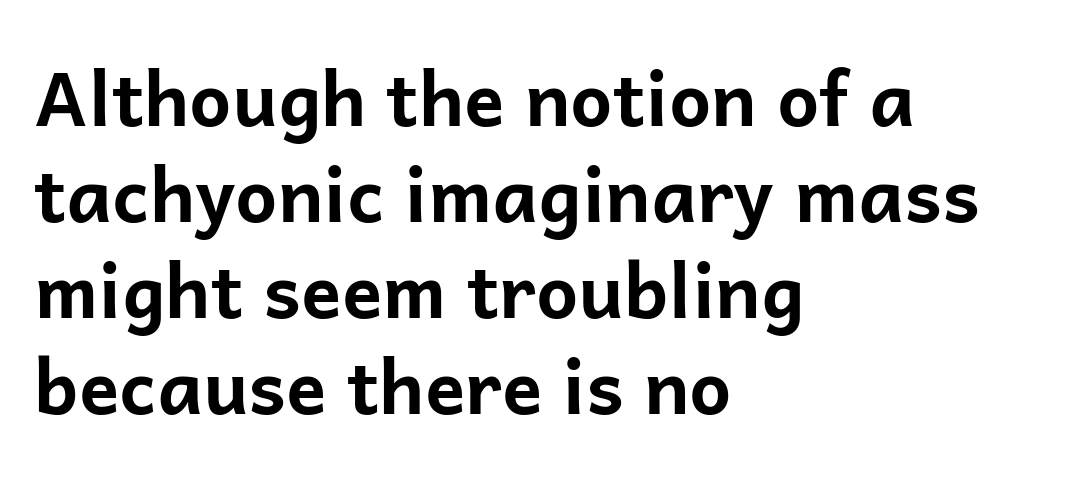
Proportional: the letters do not fall into vertical columns. Note: no serifs on the glyphs. The letters stand straight up with perfectly vertical stems. Descender tails drop into unmarked territory. Typeset ragged right — the left edge is the straight one.
